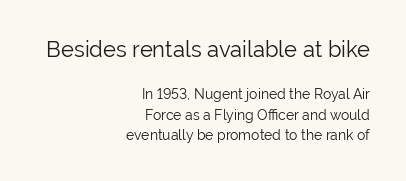
Q: Is the text bold? A: No.
Q: Is the text italic (slanted)? A: No, it is upright.
Q: Is the text underlined? A: No.
Q: How is the paragraph aligned? A: Right-aligned.
Q: Is the spacing between letters normal or unusually wide? A: Normal.
Q: Is the spacing between lines tight, normal or loose? A: Normal.
Q: Which block of text is set in a larger size, the first (top) or the second (bottom)? A: The first (top) one.
